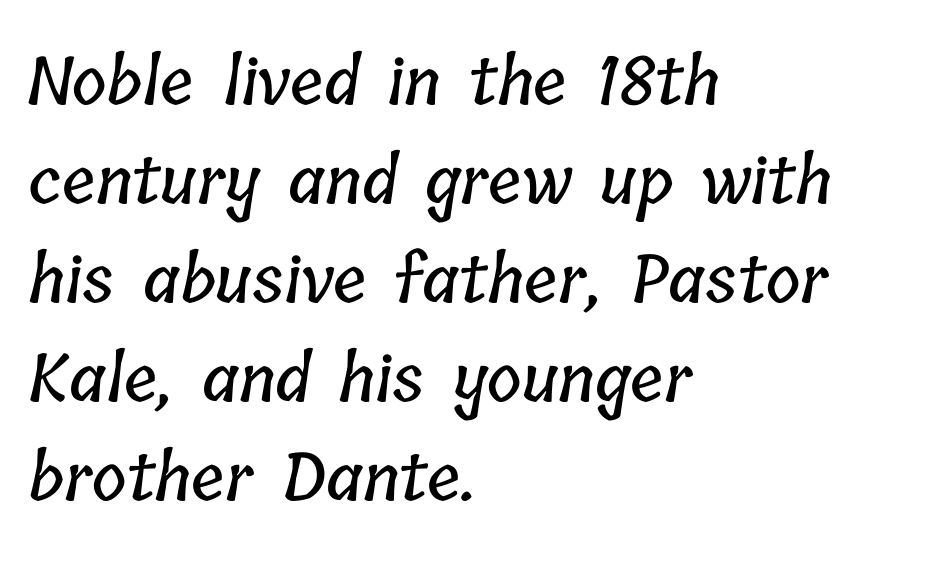
{"width": "condensed", "stroke_contrast": "low", "x_height": "medium", "monospaced": "no", "underline": "no", "align": "left", "line_spacing": "normal", "line_spacing_ratio": 1.5, "letter_spacing": "normal", "letter_spacing_em": 0.0, "glyph_px": 66}
